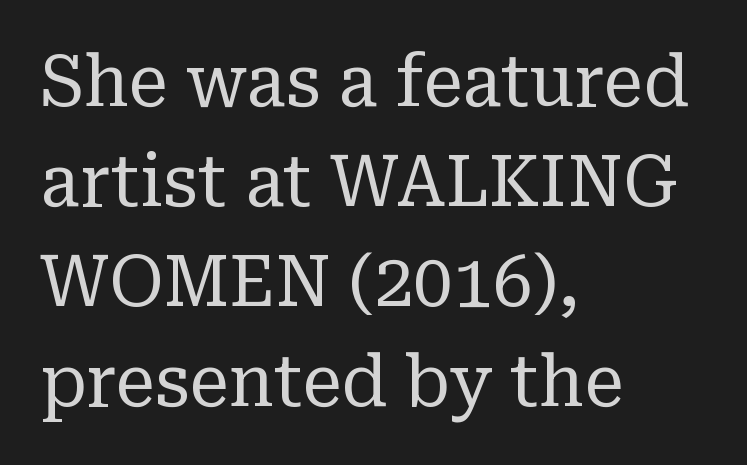
The rendering uses natural spacing where letterforms have individual widths. This sample keeps an unexceptional amount of space between lines. The space beneath each line is pristine and unruled. Do the letters lean? They stand straight.
